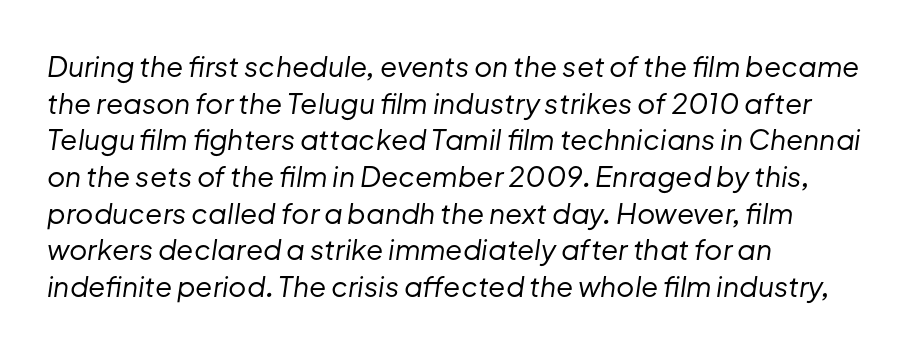
Do the characters align in a grid? No, the font is proportional. Heaviness? Minimal to ordinary, like unemphasized prose. In terms of letterspacing, this is plain default setting. Layout note: lines flush left. Each row of text sits above clean, open space.
